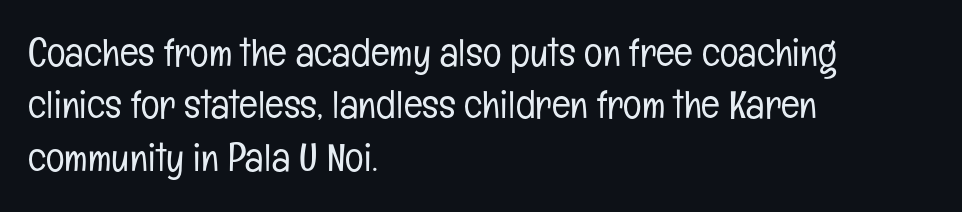
This is not heavy type; no bold has been used. Nobody drew a line under any word here. Typographically, this falls in the sans-serif category. This is the regular roman posture of the typeface.
